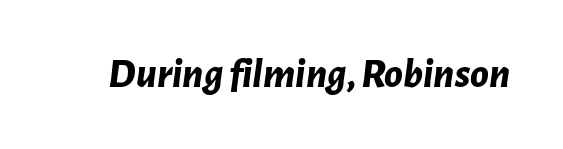
Spacing verdict: proportional, widths tailored to each character. Between one letter and the next there's only the usual sliver of space. Lines of text with bare space underneath. These words are printed bold, with thick strokes throughout.
